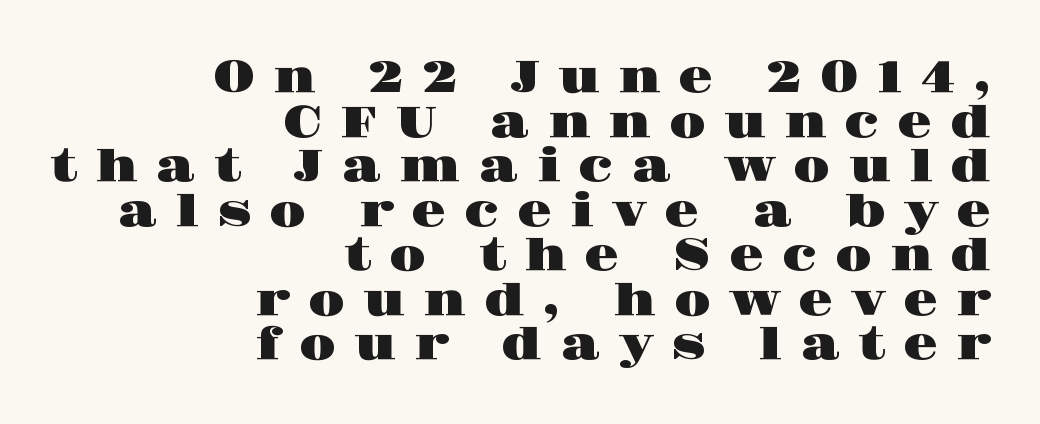
The lines are quadded right. If you drew a line through each stem, it would be perfectly vertical. Look at the bottom of the vertical strokes: they flare into serifs here. You could not count columns in this text — the font is proportionally spaced.
